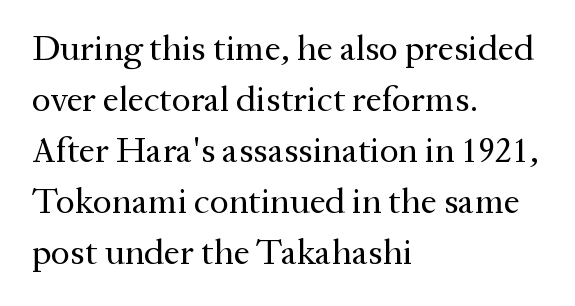
The type family on display is of the serif kind. There is no visible air inserted between adjacent glyphs. Note the varied advance widths — an 'i' is clearly narrower than an 'm'. Layout note: lines flush left. The foot of each line stays bare and open. Does the lettering tilt? It doesn't — this is upright.
